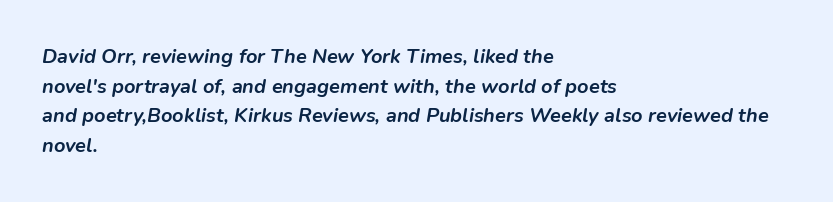
Weight check: bold — yes, fully. Baseline-to-baseline distance is the conventional proportion of letter height. An italicized treatment has been applied to the whole sample. Look at the tracking — it's just the regular setting, nothing added. Check the space under the baseline: it is left empty. Compared with a centered layout, this one pins lines to the left instead.
